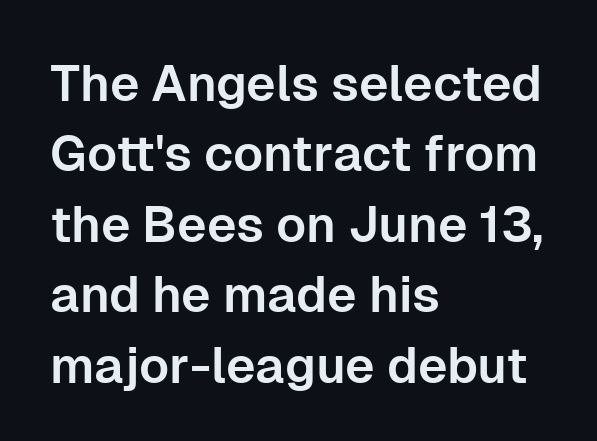
{"serif": "no", "italic": "no", "width": "normal", "stroke_contrast": "low", "x_height": "medium", "monospaced": "no", "underline": "no", "align": "left", "line_spacing": "normal", "line_spacing_ratio": 1.41, "letter_spacing": "normal", "letter_spacing_em": 0.0, "glyph_px": 50}
